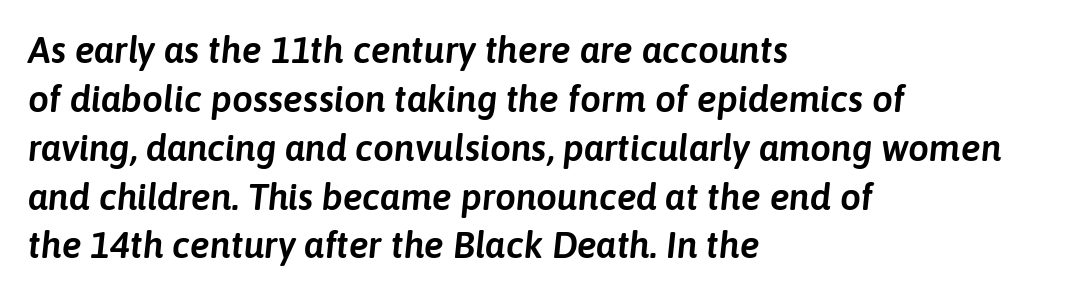
Q: Is the text italic (slanted)? A: Yes, it leans right by about 6 degrees.
Q: Is the text underlined? A: No.
Q: How is the paragraph aligned? A: Left-aligned.
Q: Is the spacing between letters normal or unusually wide? A: Normal.
Q: Is the spacing between lines tight, normal or loose? A: Normal.
Q: Width (condensed, normal, or wide)? A: Normal.
Q: Stroke contrast? A: Low.
Q: x-height? A: Medium.
Q: Monospaced? A: No.
